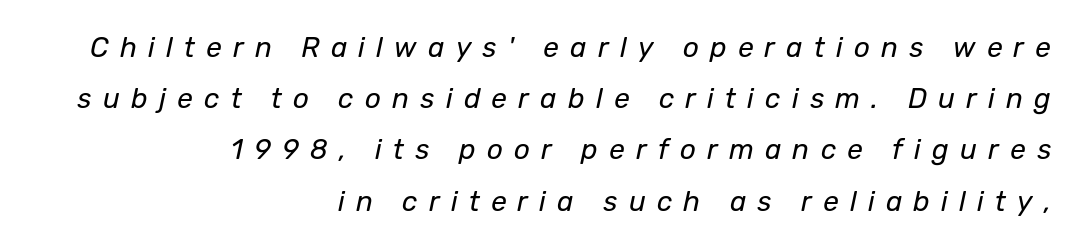
{"italic": "yes", "lean": "right", "slant_degrees": 12, "bold": "no", "weight": "regular", "width": "normal", "stroke_contrast": "low", "x_height": "medium", "monospaced": "no", "underline": "no", "align": "right", "line_spacing_ratio": 1.83, "letter_spacing": "wide", "letter_spacing_em": 0.4, "glyph_px": 28}
